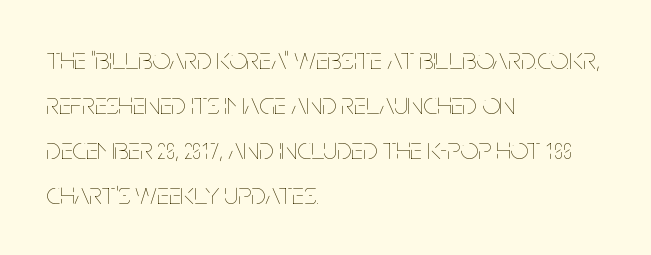
Q: Is the text bold? A: No.
Q: Is the text italic (slanted)? A: No, it is upright.
Q: Is the text underlined? A: No.
Q: How is the paragraph aligned? A: Left-aligned.
Q: Is the spacing between letters normal or unusually wide? A: Normal.
Q: Is the spacing between lines tight, normal or loose? A: Normal.
Q: Width (condensed, normal, or wide)? A: Condensed.
Q: Stroke contrast? A: Low.
Q: x-height? A: Large.
Q: Monospaced? A: No.
